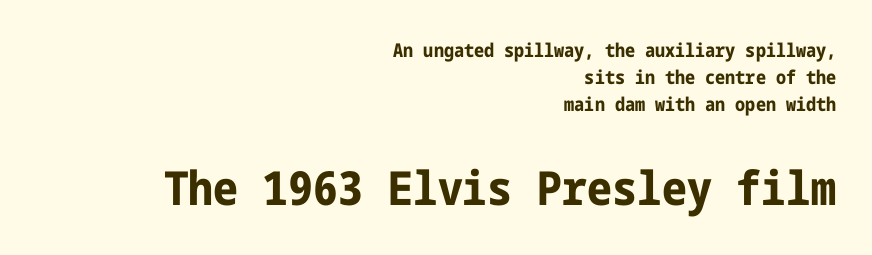
Q: Is the text bold? A: Yes.
Q: Is the text italic (slanted)? A: No, it is upright.
Q: Is the typeface a serif or a sans-serif typeface? A: Sans-serif.
Q: Is the text underlined? A: No.
Q: How is the paragraph aligned? A: Right-aligned.
Q: Is the spacing between letters normal or unusually wide? A: Normal.
Q: Is the spacing between lines tight, normal or loose? A: Normal.
Q: Which block of text is set in a larger size, the first (top) or the second (bottom)? A: The second (bottom) one.
Q: Width (condensed, normal, or wide)? A: Condensed.
Q: Stroke contrast? A: Low.
Q: x-height? A: Medium.
